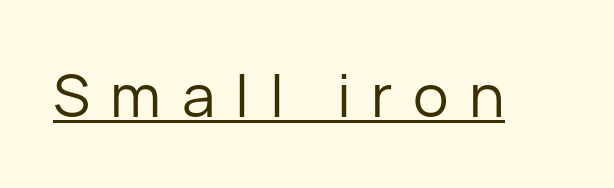
The image shows 60 px regular-weight sans-serif type, upright; set unusually wide letter spacing (+0.34 em), underlined; low stroke contrast and a medium x-height.
